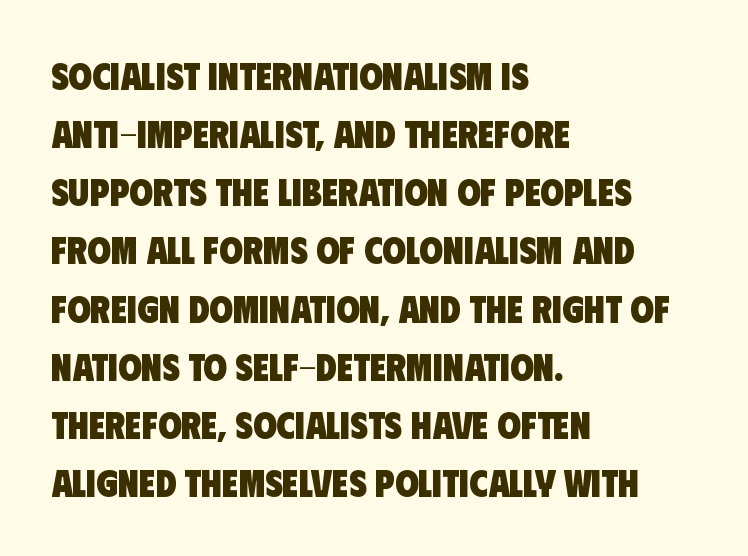
{"serif": "no", "bold": "yes", "weight": "heavy", "width": "condensed", "stroke_contrast": "low", "x_height": "large", "monospaced": "no", "underline": "no", "align": "left", "line_spacing": "normal", "line_spacing_ratio": 1.53, "letter_spacing": "normal", "letter_spacing_em": 0.0, "glyph_px": 38}
